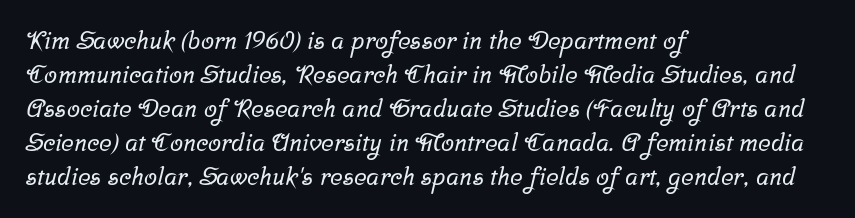
Q: Is the text underlined? A: No.
Q: How is the paragraph aligned? A: Left-aligned.
Q: Is the spacing between letters normal or unusually wide? A: Normal.
Q: Is the spacing between lines tight, normal or loose? A: Normal.
